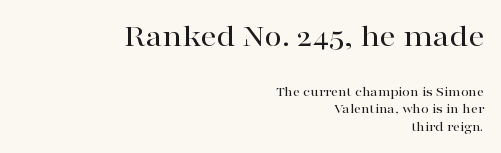
Q: Is the text italic (slanted)? A: No, it is upright.
Q: Is the typeface a serif or a sans-serif typeface? A: Serif.
Q: Is the text underlined? A: No.
Q: How is the paragraph aligned? A: Right-aligned.
Q: Is the spacing between letters normal or unusually wide? A: Normal.
Q: Is the spacing between lines tight, normal or loose? A: Normal.
Q: Which block of text is set in a larger size, the first (top) or the second (bottom)? A: The first (top) one.
Q: Width (condensed, normal, or wide)? A: Wide.
Q: Stroke contrast? A: High.
Q: x-height? A: Medium.
Q: Monospaced? A: No.
